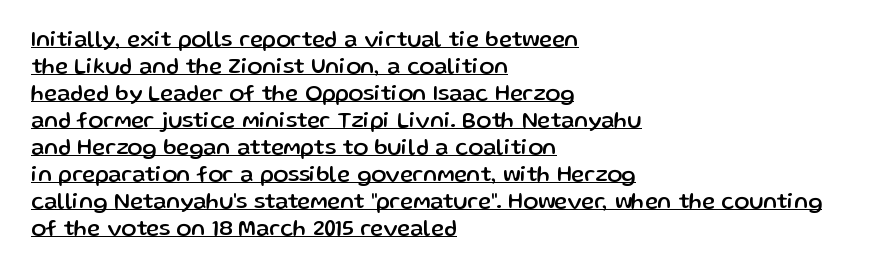
The image shows 22 px text type, upright; set left-aligned, line spacing 1.23x, normal letter spacing, underlined.
